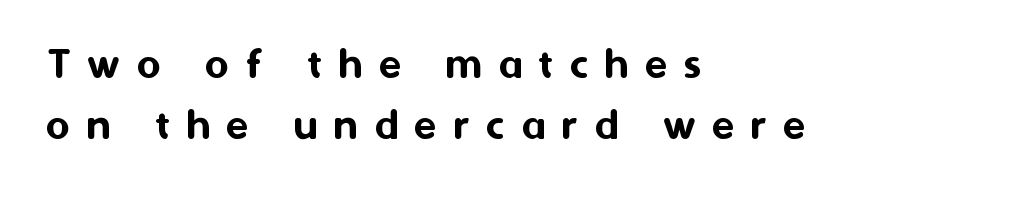
{"serif": "no", "italic": "no", "width": "normal", "stroke_contrast": "medium", "x_height": "medium", "monospaced": "no", "underline": "no", "align": "left", "line_spacing": "normal", "line_spacing_ratio": 1.32, "letter_spacing": "wide", "letter_spacing_em": 0.36, "glyph_px": 46}
